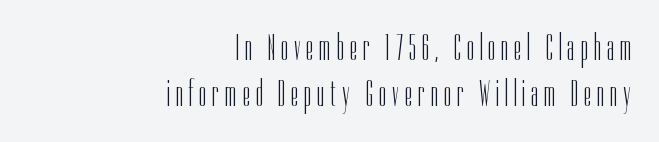
This reads as an unemphasized weight, regular at the heaviest. The typesetter chose a ragged-left arrangement here. Nobody drew a line under any word here. Nothing sits at the stroke ends, so this counts as sans-serif. This sample has the flowing, uneven cadence of proportional lettering.
